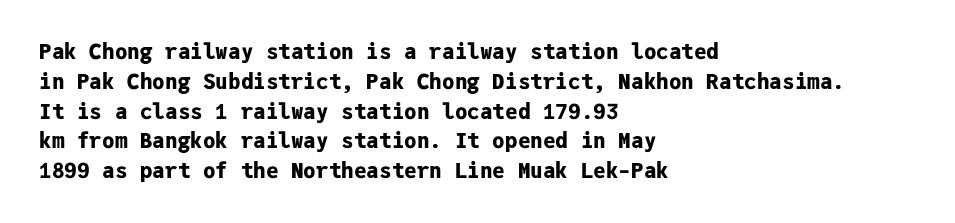
A bare baseline throughout the passage. Heavy-handed strokes throughout: this text is bold. Style check: upright. The setting favours the left margin, as ordinary paragraphs usually do. How are the letters spaced? Ordinarily, with no added tracking.
